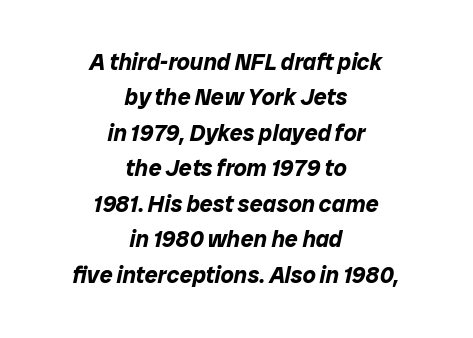
The paragraph has two soft edges and a firm central axis. The letters are bold, with thick, heavy strokes. Letter spacing: default. Does the leading feel generous? No, just average.
